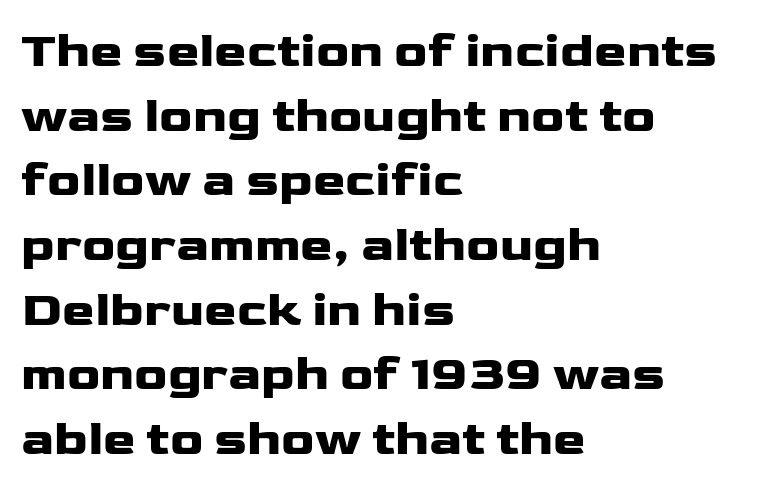
The image shows 49 px heavy, wide sans-serif type, upright; set left-aligned, normal line spacing (1.32x), normal letter spacing, not underlined; low stroke contrast and a medium x-height.
